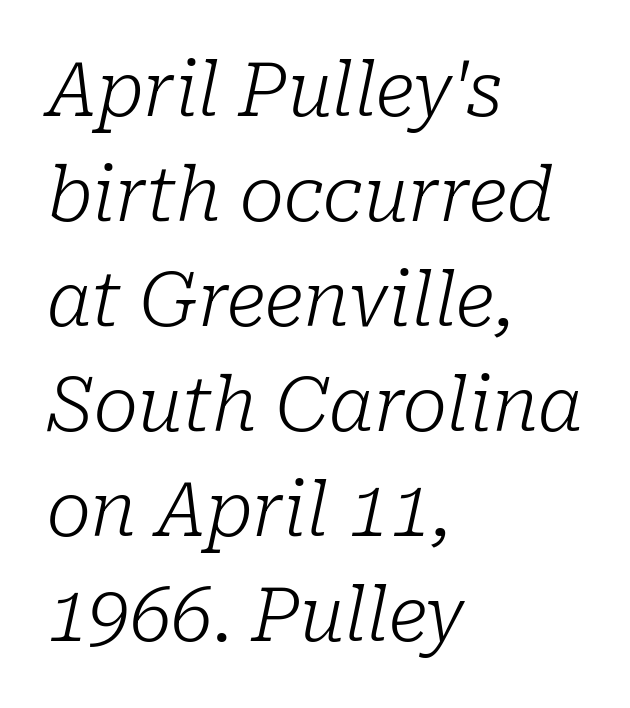
Q: Is the text bold? A: No.
Q: Is the text italic (slanted)? A: Yes, it leans right by about 10 degrees.
Q: Is the typeface a serif or a sans-serif typeface? A: Serif.
Q: Is the text underlined? A: No.
Q: How is the paragraph aligned? A: Left-aligned.
Q: Is the spacing between letters normal or unusually wide? A: Normal.
Q: Is the spacing between lines tight, normal or loose? A: Normal.
Q: Width (condensed, normal, or wide)? A: Normal.
Q: Stroke contrast? A: Low.
Q: x-height? A: Medium.
Q: Monospaced? A: No.
